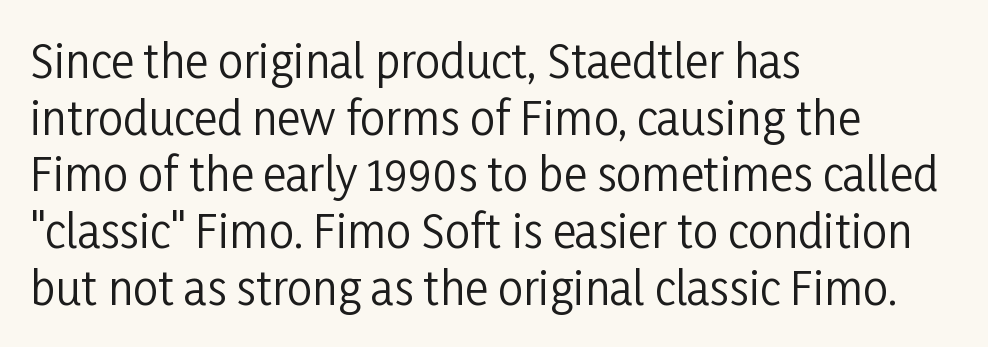
The font is comparable to plain body text, perhaps lighter. This rendering leaves character spacing at its baseline value. Any mark beneath the type? The region is blank. Each letter keeps its own natural width here, so spacing adapts to shape. The leading is moderate, giving the passage an even texture. Every stem runs plumb, perpendicular to the baseline.
